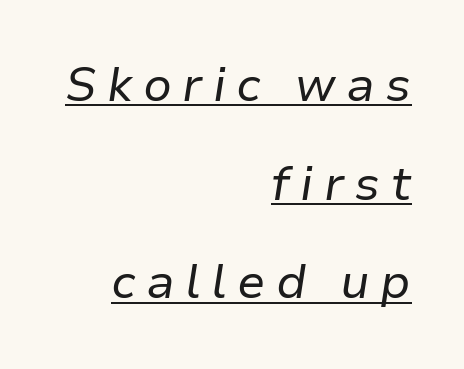
Q: Is the text bold? A: No.
Q: Is the text italic (slanted)? A: Yes, it leans right by about 9 degrees.
Q: Is the text underlined? A: Yes.
Q: How is the paragraph aligned? A: Right-aligned.
Q: Is the spacing between letters normal or unusually wide? A: Unusually wide.
Q: Is the spacing between lines tight, normal or loose? A: Loose.
Q: Width (condensed, normal, or wide)? A: Normal.
Q: Stroke contrast? A: Low.
Q: x-height? A: Medium.
Q: Monospaced? A: No.
